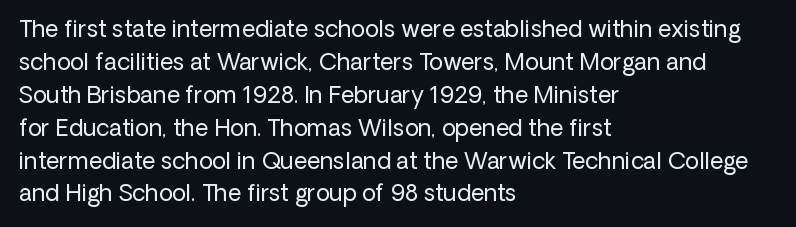
The image shows 23 px text type, upright; set left-aligned, normal line spacing (1.43x), normal letter spacing, not underlined.
